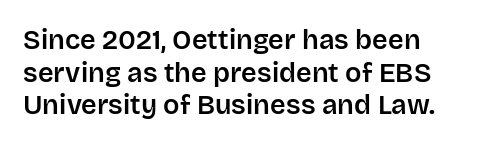
{"italic": "no", "underline": "no", "line_spacing_ratio": 1.21, "letter_spacing": "normal", "letter_spacing_em": 0.0, "glyph_px": 27}
